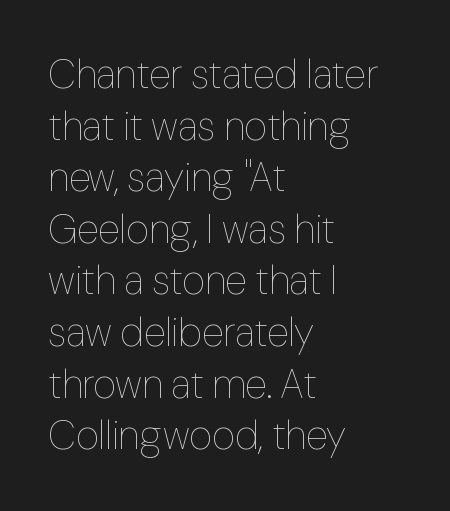
The image shows 40 px thin type, upright; set left-aligned, normal line spacing (1.29x), normal letter spacing, not underlined; low stroke contrast and a medium x-height.
